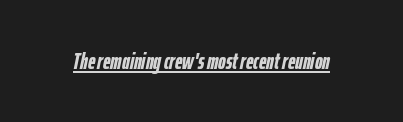
Q: Is the text bold? A: Yes.
Q: Is the text italic (slanted)? A: Yes, it leans right by about 12 degrees.
Q: Is the text underlined? A: Yes.
Q: Is the spacing between letters normal or unusually wide? A: Normal.
